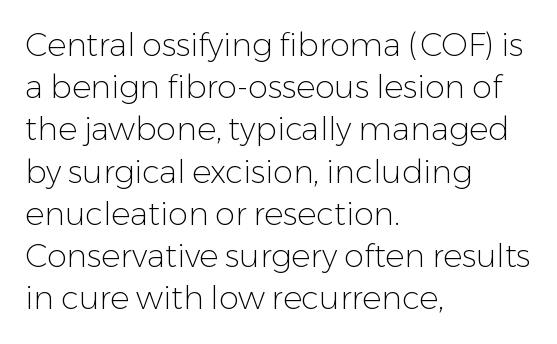
The image shows 32 px light sans-serif type, upright; set left-aligned, normal line spacing (1.32x), normal letter spacing, not underlined; low stroke contrast and a medium x-height.
